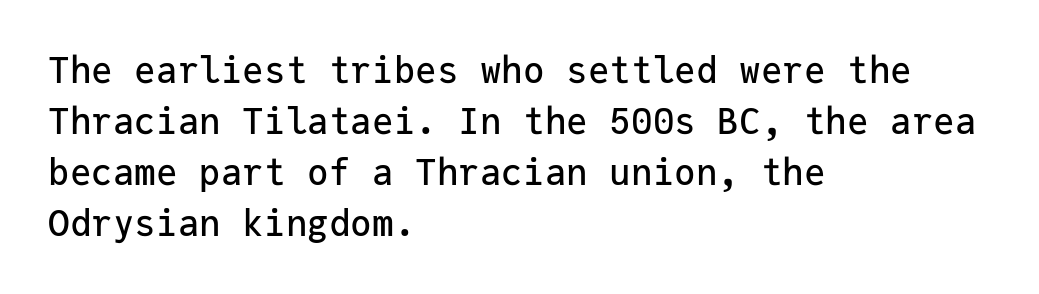
Q: Is the text italic (slanted)? A: No, it is upright.
Q: Is the typeface a serif or a sans-serif typeface? A: Sans-serif.
Q: Is the text underlined? A: No.
Q: How is the paragraph aligned? A: Left-aligned.
Q: Is the spacing between letters normal or unusually wide? A: Normal.
Q: Is the spacing between lines tight, normal or loose? A: Normal.
Q: Width (condensed, normal, or wide)? A: Normal.
Q: Stroke contrast? A: Low.
Q: x-height? A: Medium.
Q: Monospaced? A: Yes.
